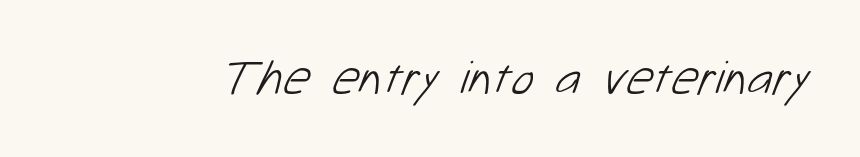
Q: Is the text bold? A: No.
Q: Is the typeface a serif or a sans-serif typeface? A: Sans-serif.
Q: Is the text underlined? A: No.
Q: Is the spacing between letters normal or unusually wide? A: Normal.
Q: Width (condensed, normal, or wide)? A: Normal.
Q: Stroke contrast? A: Low.
Q: x-height? A: Medium.
Q: Monospaced? A: No.
